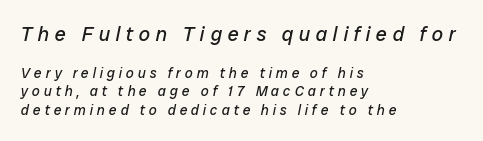
The image shows 20 px text type, italic (leaning right); set left-aligned, normal line spacing (1.33x), unusually wide letter spacing (+0.28 em), not underlined; the first (top) block is 1.43x larger.
